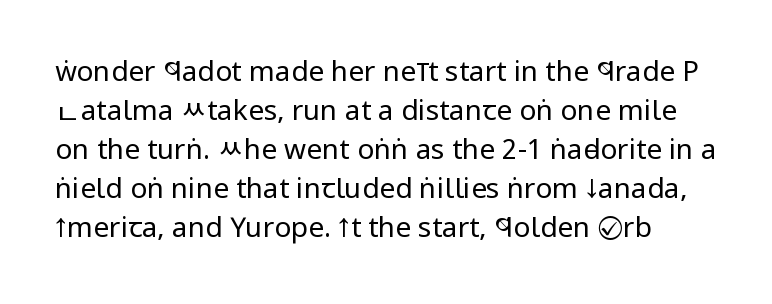
{"serif": "no", "italic": "no", "bold": "no", "weight": "regular", "width": "condensed", "stroke_contrast": "low", "x_height": "large", "monospaced": "no", "underline": "no", "line_spacing": "normal", "line_spacing_ratio": 1.39, "letter_spacing": "normal", "letter_spacing_em": 0.0, "glyph_px": 28}
